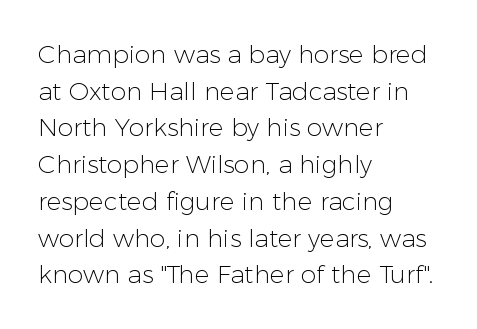
Weight: in the light-to-regular range. In CSS terms this would be text-align: left. The letters stand straight up with perfectly vertical stems. Each new line begins a customary step beneath the previous one. Characters follow at the spacing the type designer built in.
